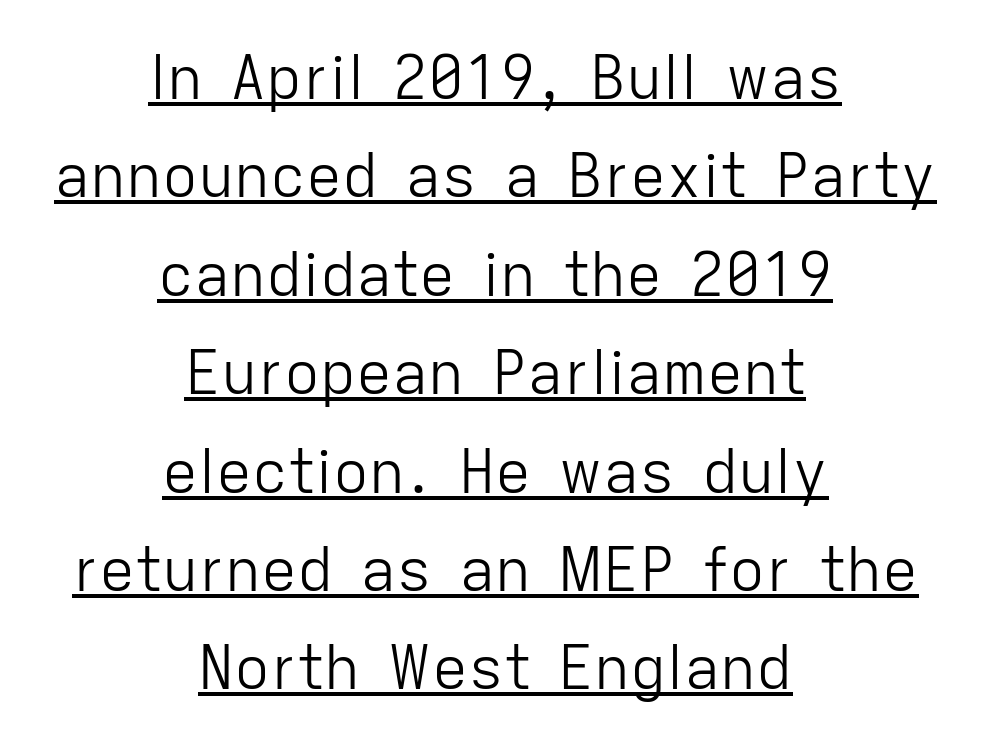
{"serif": "no", "italic": "no", "bold": "no", "weight": "light", "width": "normal", "stroke_contrast": "low", "x_height": "medium", "monospaced": "no", "underline": "yes", "align": "center", "line_spacing": "normal", "line_spacing_ratio": 1.64, "letter_spacing": "normal", "letter_spacing_em": 0.0, "glyph_px": 60}
